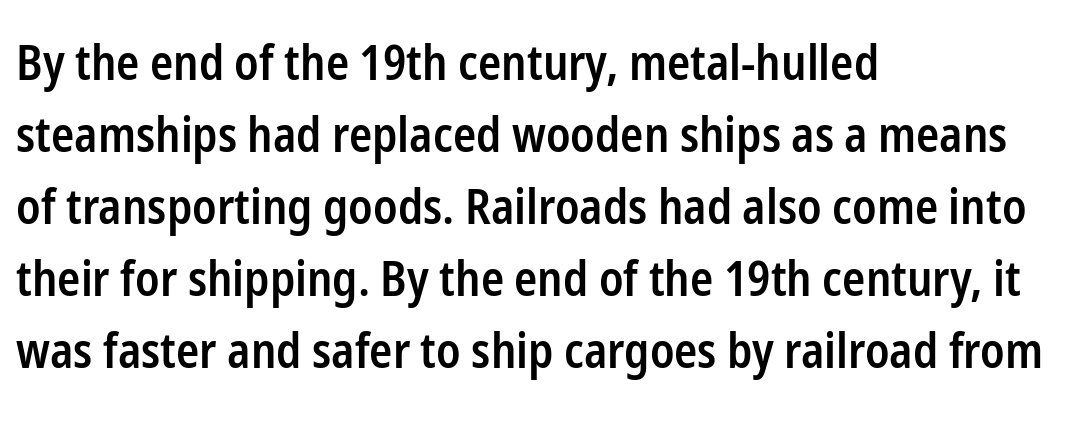
Each row of text sits above clean, open space. A fair bit of extra ink — the face is semibold, not bold. Spacing verdict: proportional, widths tailored to each character. Characters follow at the spacing the type designer built in. Evenly set lines give the paragraph a standard silhouette. The paragraph shown leans on its left margin.
